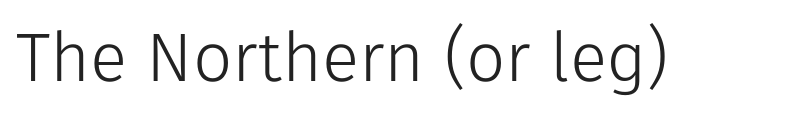
The image shows 69 px light sans-serif type, upright; set normal letter spacing, not underlined; low stroke contrast and a medium x-height.
